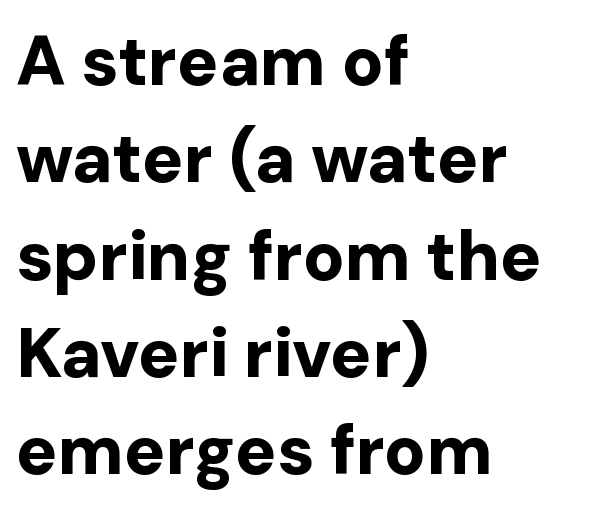
The image shows 69 px bold sans-serif type, upright; set left-aligned, normal line spacing (1.41x), normal letter spacing, not underlined; low stroke contrast and a medium x-height.
